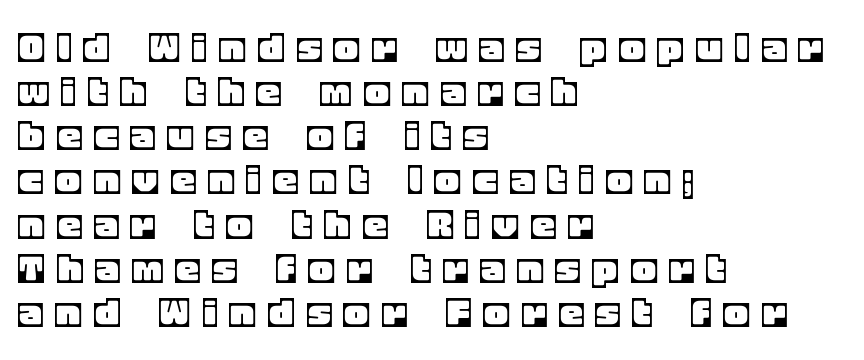
The image shows 46 px text type, upright; set left-aligned, tight line spacing (0.96x), unusually wide letter spacing (+0.31 em), not underlined; a large x-height.
